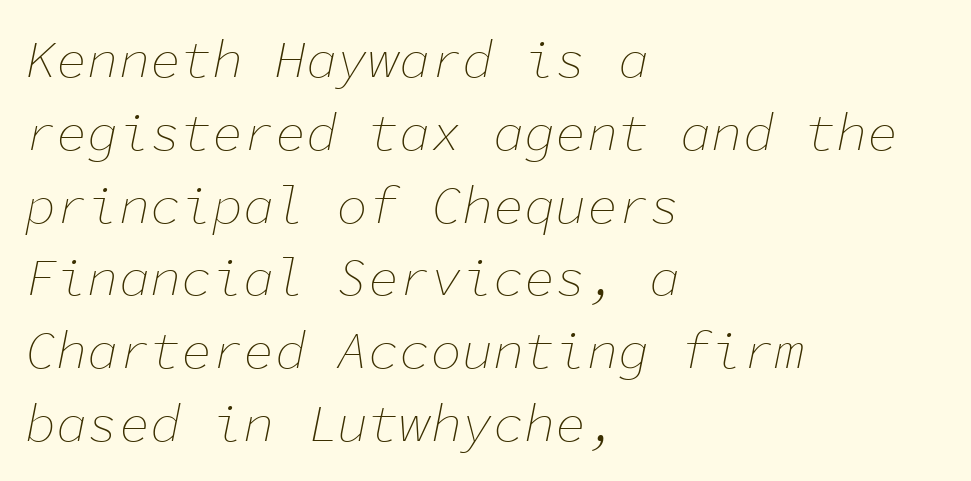
{"italic": "yes", "lean": "right", "slant_degrees": 11, "bold": "no", "weight": "thin", "width": "normal", "stroke_contrast": "low", "x_height": "medium", "monospaced": "yes", "underline": "no", "align": "left", "line_spacing": "normal", "line_spacing_ratio": 1.4, "letter_spacing": "normal", "letter_spacing_em": 0.0, "glyph_px": 52}
